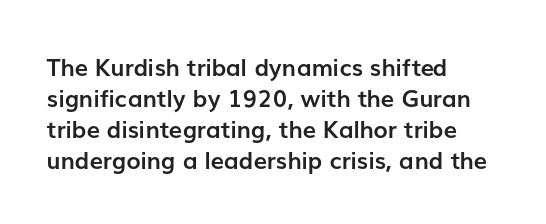
If you measured baseline to baseline, you'd find a middling distance. The specimen reads as upright at a glance. Glyph-to-glyph distance matches everyday printed text. Heavy, bold letterforms. Each row of text sits above clean, open space.
